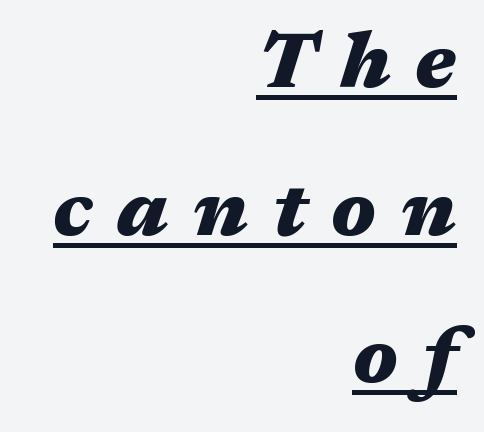
Q: Is the text bold? A: Yes.
Q: Is the text italic (slanted)? A: Yes, it leans right by about 17 degrees.
Q: Is the text underlined? A: Yes.
Q: How is the paragraph aligned? A: Right-aligned.
Q: Is the spacing between letters normal or unusually wide? A: Unusually wide.
Q: Width (condensed, normal, or wide)? A: Wide.
Q: Stroke contrast? A: Medium.
Q: x-height? A: Medium.
Q: Monospaced? A: No.
